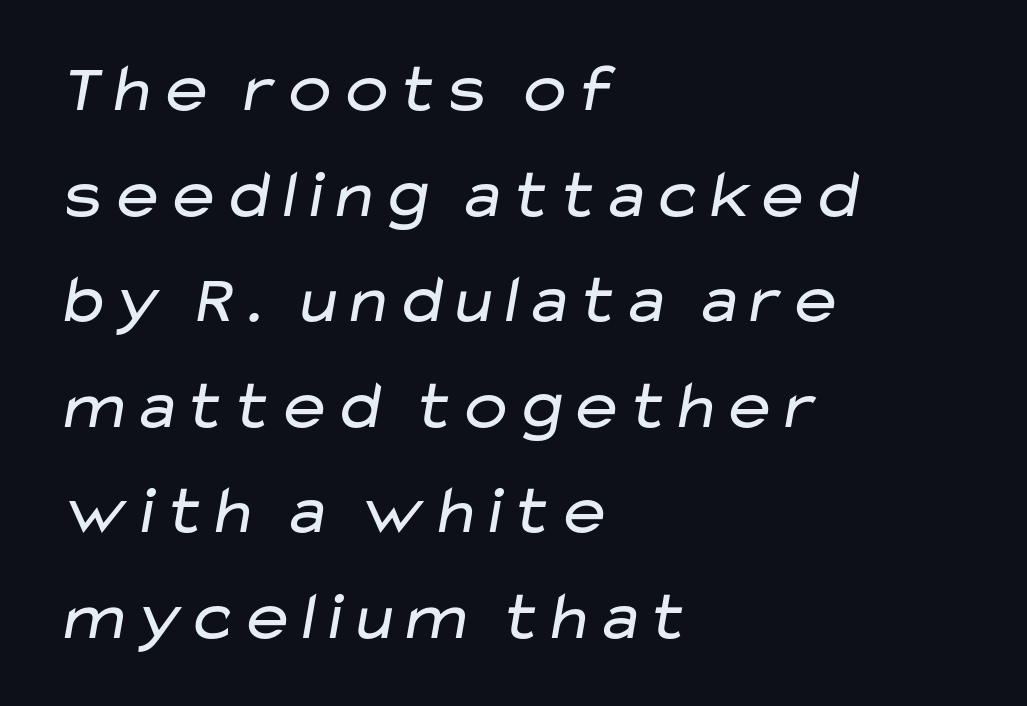
A quiet, ordinary-to-light weight characterises the typeface. Classification — sans serif. Note the varied advance widths — an 'i' is clearly narrower than an 'm'. No extra tracking has been applied to these lines.
